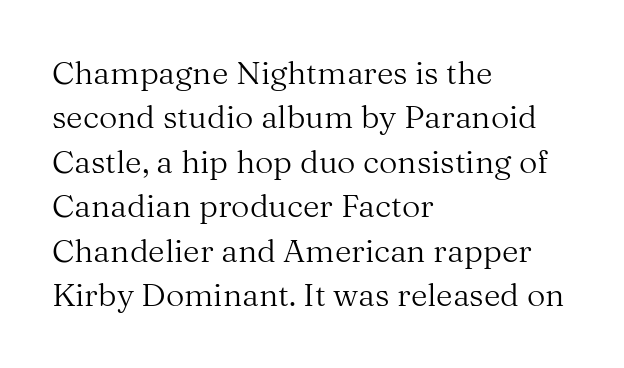
{"serif": "yes", "italic": "no", "bold": "no", "weight": "regular", "width": "normal", "stroke_contrast": "medium", "x_height": "medium", "monospaced": "no", "underline": "no", "align": "left", "line_spacing": "normal", "line_spacing_ratio": 1.39, "letter_spacing": "normal", "letter_spacing_em": 0.0, "glyph_px": 32}
